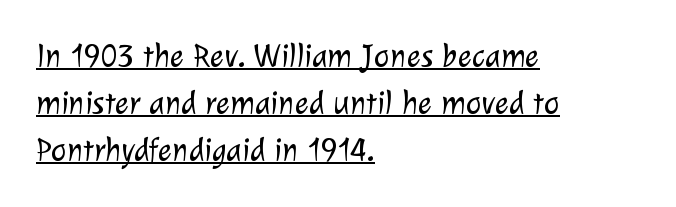
Each line of the rendering has a horizontal stroke beneath the glyphs. Short note: letters normally spaced. The face used here is proportionally spaced, like ordinary book or web type. Line spacing here is normal. The type family on display is of the sans-serif kind. The passage shown is not bold in any degree.
